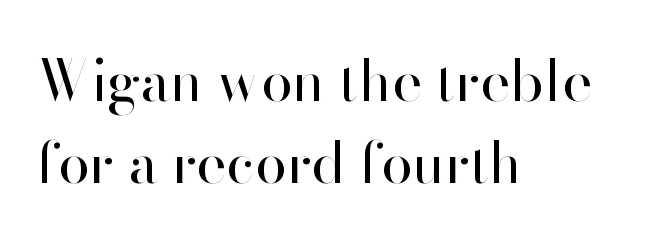
Stroke thickness stays within the range of a standard reading face or lighter. Rule under the text: the space is simply empty. Caption: standard tracking, unaltered. Italic? Not at all — the glyphs are vertical.
